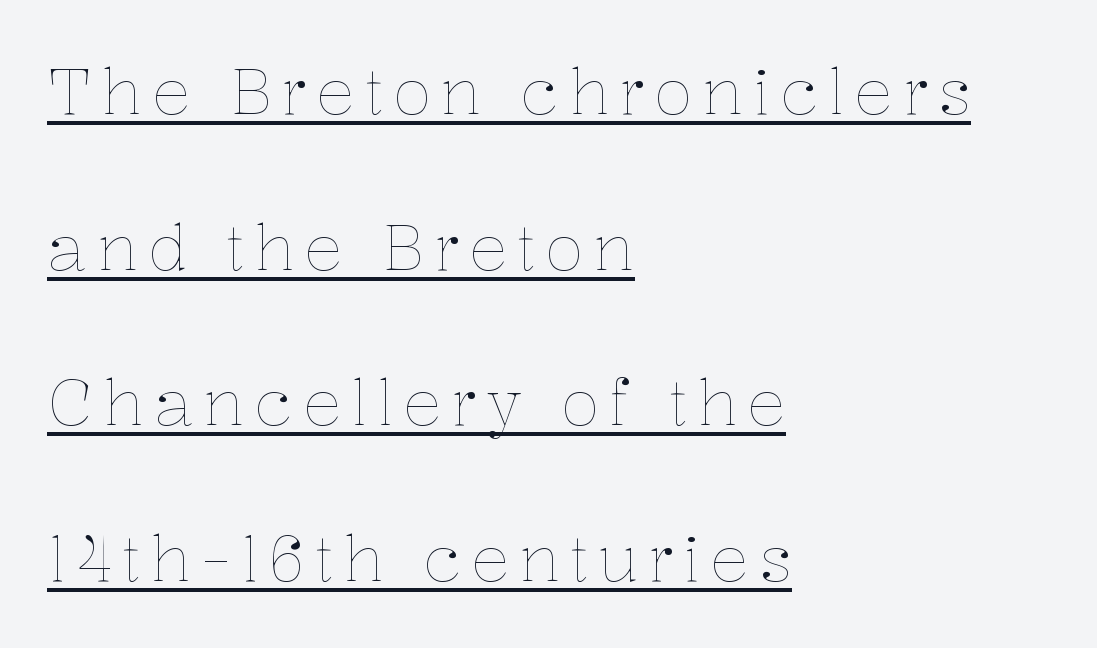
Q: Is the text bold? A: No.
Q: Is the text italic (slanted)? A: No, it is upright.
Q: Is the text underlined? A: Yes.
Q: How is the paragraph aligned? A: Left-aligned.
Q: Is the spacing between lines tight, normal or loose? A: Loose.
Q: Width (condensed, normal, or wide)? A: Normal.
Q: Stroke contrast? A: Low.
Q: x-height? A: Medium.
Q: Monospaced? A: No.
